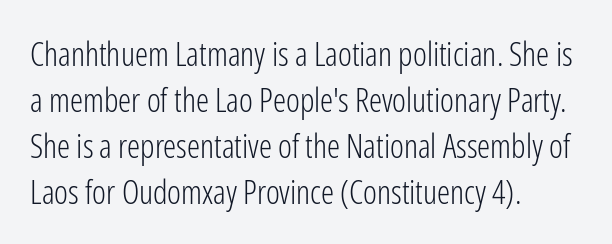
The line texture is even and compact thanks to regular tracking. Compared with typical paragraphs, the rows here are spaced about the same. One-word summary of the alignment: left. You could not count columns in this text — the font is proportionally spaced. These lines are composed in type without serifs. The specimen omits any rule beneath the text block's lines.
